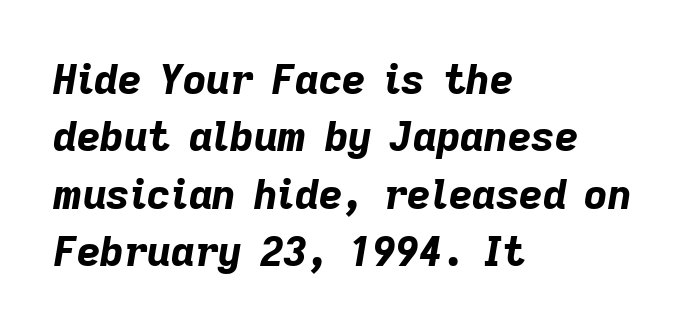
Q: Is the text bold? A: Yes.
Q: Is the text italic (slanted)? A: Yes, it leans right by about 9 degrees.
Q: Is the text underlined? A: No.
Q: How is the paragraph aligned? A: Left-aligned.
Q: Is the spacing between letters normal or unusually wide? A: Normal.
Q: Is the spacing between lines tight, normal or loose? A: Normal.
Q: Width (condensed, normal, or wide)? A: Normal.
Q: Stroke contrast? A: Low.
Q: x-height? A: Medium.
Q: Monospaced? A: No.
